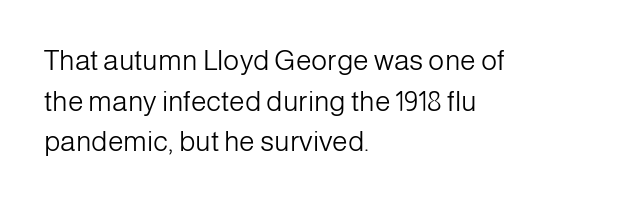
Bare-footed words on every line. You could not count columns in this text — the font is proportionally spaced. Which margin do the lines hug? The left one — the right edge is uneven. Ink coverage per letter is moderate at most.
